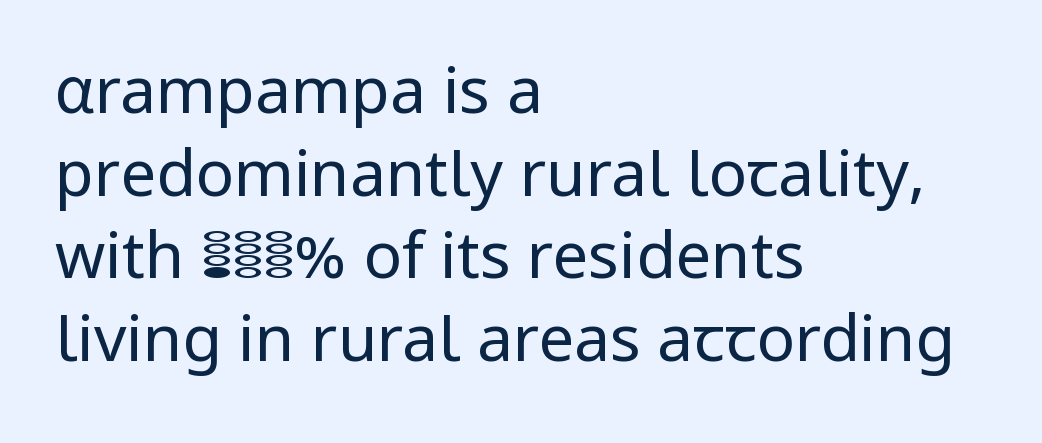
Looks like regular typesetting: each glyph gets only the width it needs. Tall strokes in this sample are plumb rather than angled. Any mark beneath the type? The region is blank. Normally led — the rows are evenly, conventionally spaced. The font sits on the lighter half of the weight spectrum, regular included. You could call the tracking neutral — neither tight nor loose.
